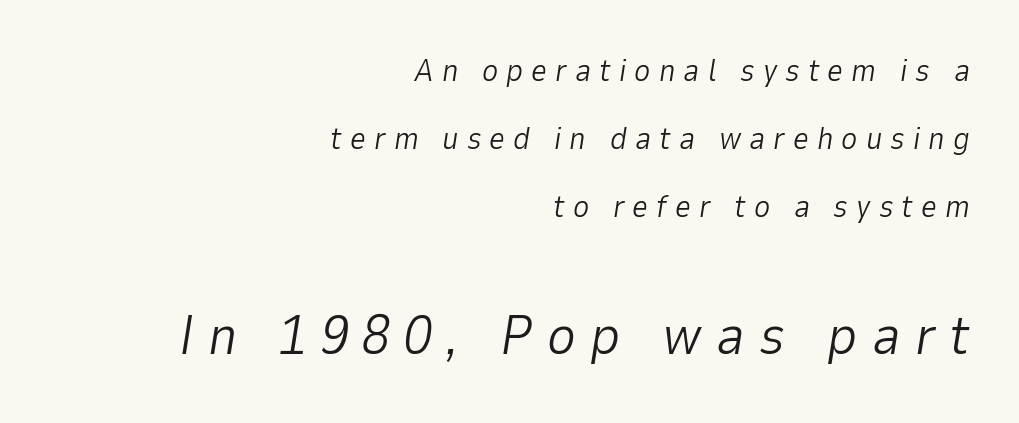
{"italic": "yes", "lean": "right", "slant_degrees": 9, "bold": "no", "weight": "light", "width": "normal", "stroke_contrast": "low", "x_height": "medium", "monospaced": "no", "underline": "no", "align": "right", "line_spacing": "loose", "line_spacing_ratio": 2.2, "letter_spacing": "wide", "letter_spacing_em": 0.26, "larger_block": "second", "size_ratio": 1.77, "glyph_px": 55}
